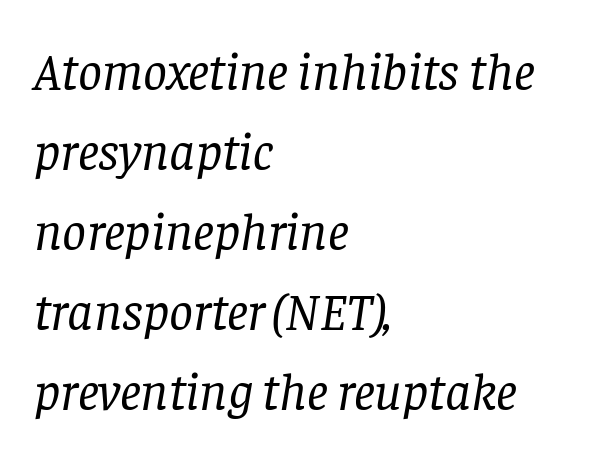
Q: Is the text bold? A: No.
Q: Is the text italic (slanted)? A: Yes, it leans right by about 8 degrees.
Q: Is the typeface a serif or a sans-serif typeface? A: Serif.
Q: Is the text underlined? A: No.
Q: How is the paragraph aligned? A: Left-aligned.
Q: Is the spacing between letters normal or unusually wide? A: Normal.
Q: Is the spacing between lines tight, normal or loose? A: Normal.
Q: Width (condensed, normal, or wide)? A: Normal.
Q: Stroke contrast? A: Low.
Q: x-height? A: Large.
Q: Monospaced? A: No.
